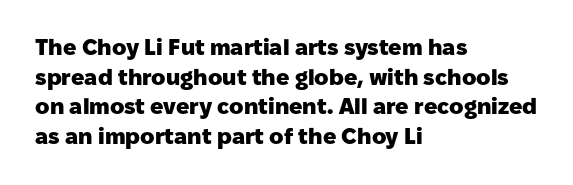
Caption: standard tracking, unaltered. Bold? Absolutely — the strokes are thick and heavy. Where is the straight margin? On the left. The line-height multiplier appears to be the usual default. Underlining? Definitely not there. Upright lettering throughout.
